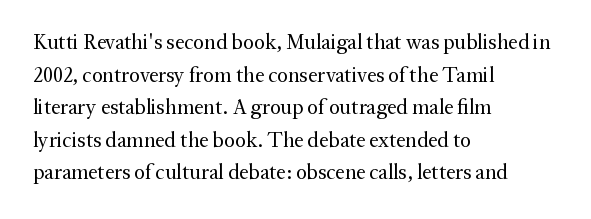
The axis of the letterforms is exactly vertical. Here the glyphs are tracked normally, forming tight word shapes. Descenders hang freely into open space. Line beginnings align vertically; line endings do not. The rows are spaced the way most documents space them.
